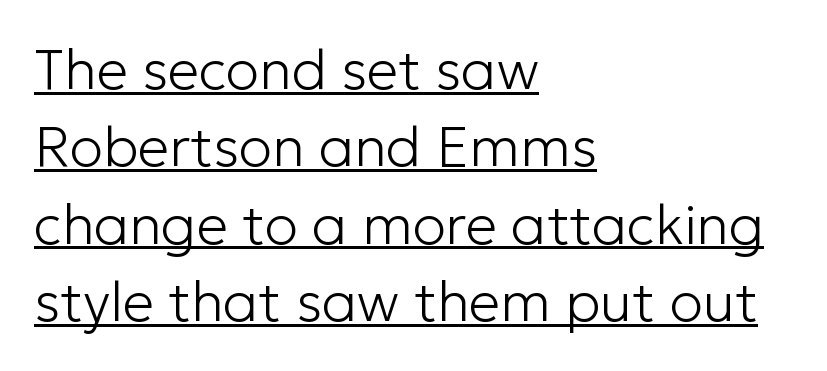
Q: Is the text bold? A: No.
Q: Is the text italic (slanted)? A: No, it is upright.
Q: Is the typeface a serif or a sans-serif typeface? A: Sans-serif.
Q: Is the text underlined? A: Yes.
Q: How is the paragraph aligned? A: Left-aligned.
Q: Is the spacing between letters normal or unusually wide? A: Normal.
Q: Is the spacing between lines tight, normal or loose? A: Normal.
Q: Width (condensed, normal, or wide)? A: Normal.
Q: Stroke contrast? A: Low.
Q: x-height? A: Medium.
Q: Monospaced? A: No.
